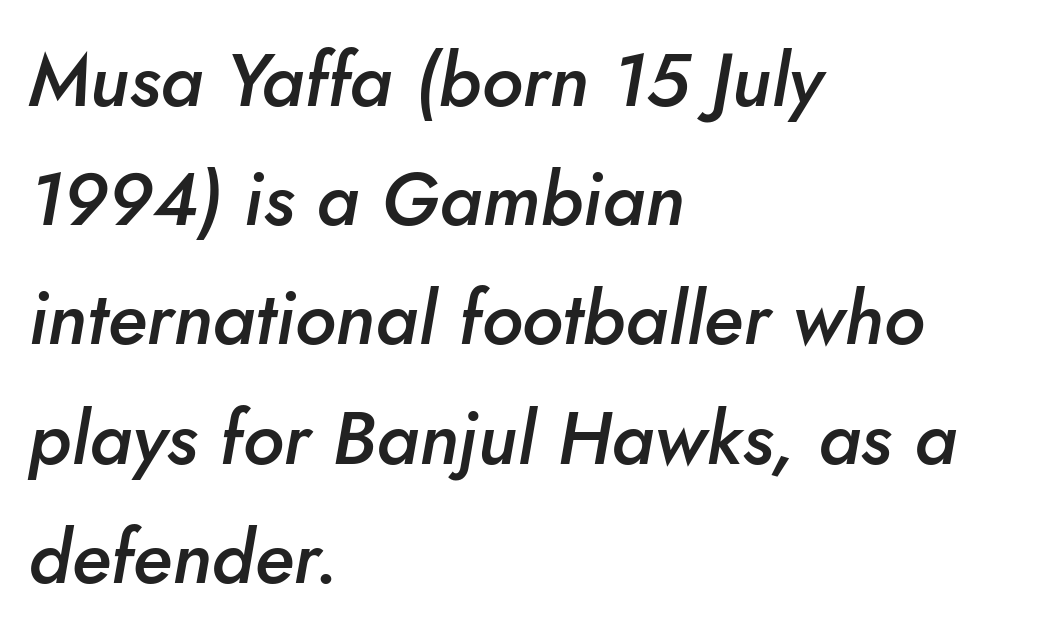
The image shows 75 px semibold type, italic (leaning right); set left-aligned, normal line spacing (1.59x), normal letter spacing, not underlined; low stroke contrast and a small x-height.
